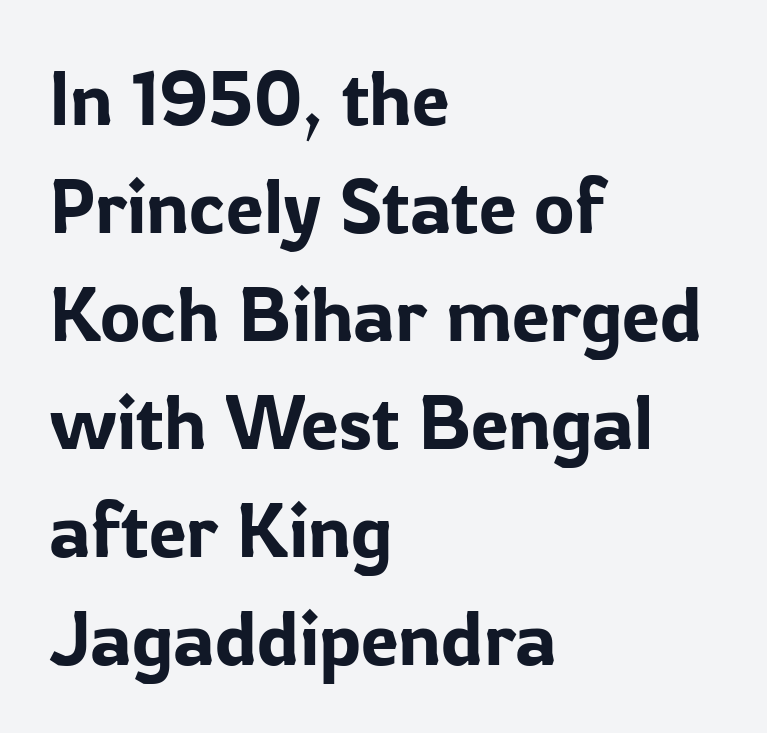
{"serif": "no", "italic": "no", "width": "normal", "stroke_contrast": "low", "x_height": "medium", "monospaced": "no", "underline": "no", "align": "left", "line_spacing": "normal", "line_spacing_ratio": 1.42, "letter_spacing": "normal", "letter_spacing_em": 0.0, "glyph_px": 76}
